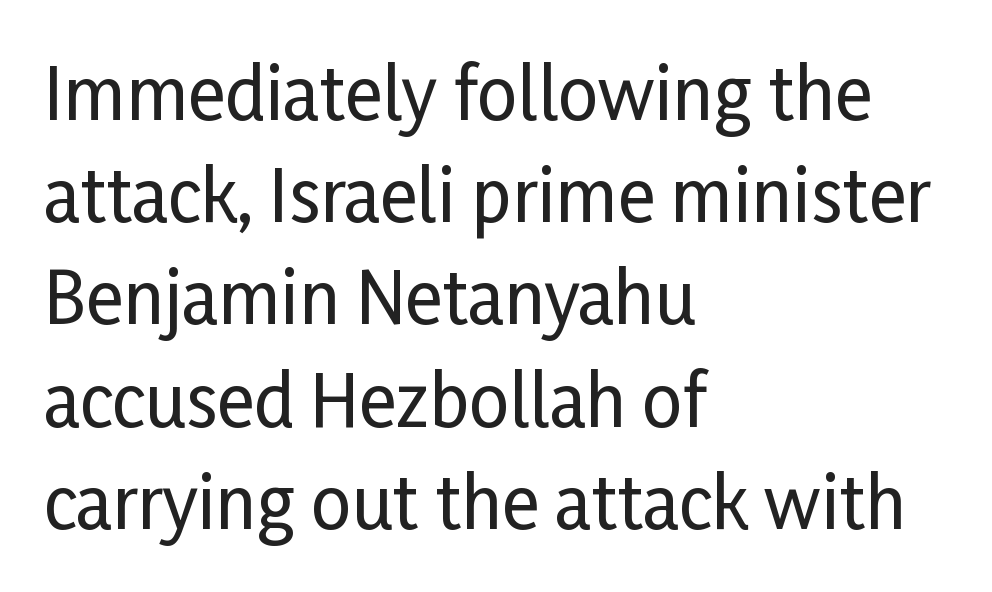
Q: Is the text italic (slanted)? A: No, it is upright.
Q: Is the typeface a serif or a sans-serif typeface? A: Sans-serif.
Q: Is the text underlined? A: No.
Q: How is the paragraph aligned? A: Left-aligned.
Q: Is the spacing between letters normal or unusually wide? A: Normal.
Q: Is the spacing between lines tight, normal or loose? A: Normal.
Q: Width (condensed, normal, or wide)? A: Condensed.
Q: Stroke contrast? A: Low.
Q: x-height? A: Medium.
Q: Monospaced? A: No.
